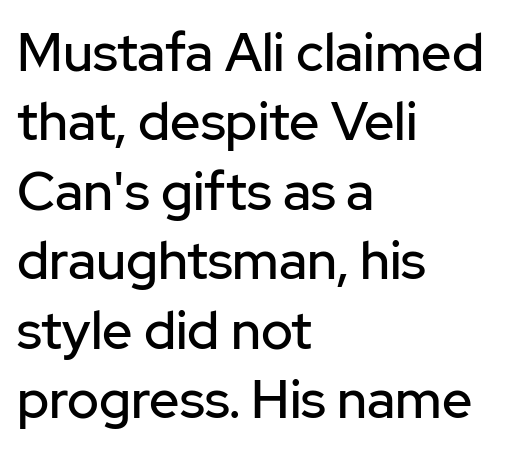
{"serif": "no", "italic": "no", "width": "normal", "stroke_contrast": "low", "x_height": "medium", "monospaced": "no", "underline": "no", "align": "left", "line_spacing": "normal", "line_spacing_ratio": 1.31, "letter_spacing": "normal", "letter_spacing_em": 0.0, "glyph_px": 53}
